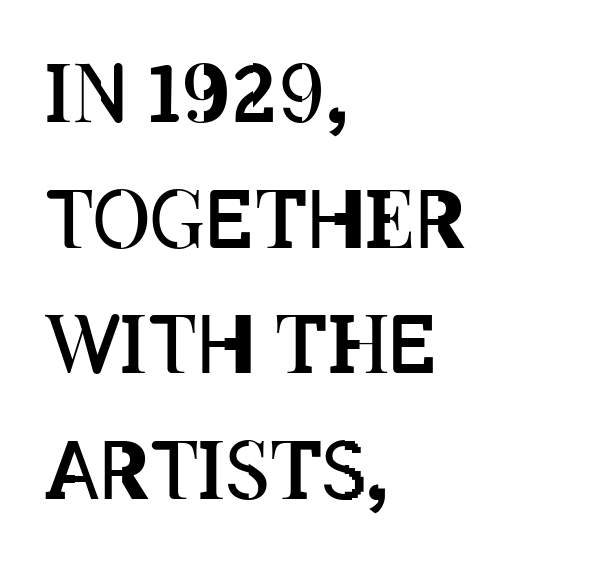
{"italic": "no", "bold": "no", "weight": "regular", "width": "condensed", "stroke_contrast": "low", "x_height": "large", "monospaced": "no", "underline": "no", "align": "left", "line_spacing": "normal", "line_spacing_ratio": 1.59, "letter_spacing": "normal", "letter_spacing_em": 0.0, "glyph_px": 79}
